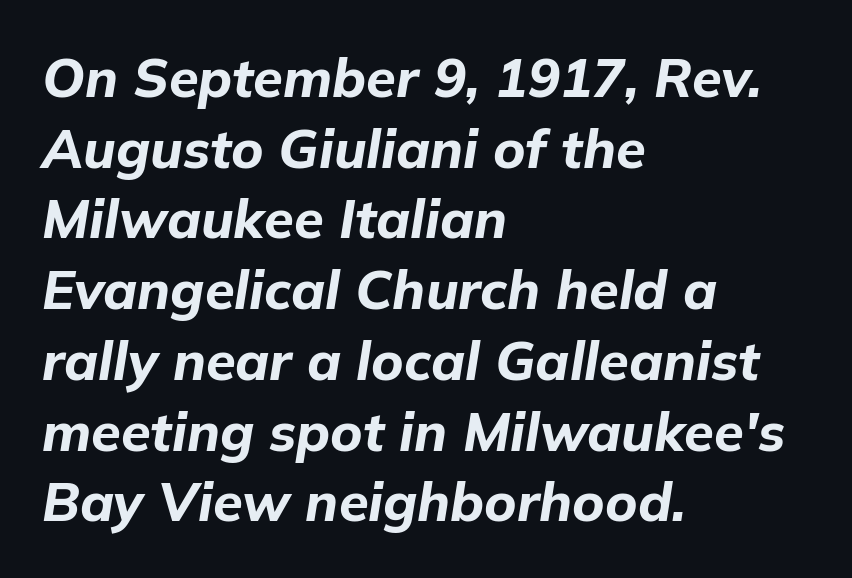
The image shows 54 px bold type, italic (leaning right); set left-aligned, normal line spacing (1.31x), normal letter spacing, not underlined; low stroke contrast and a medium x-height.
